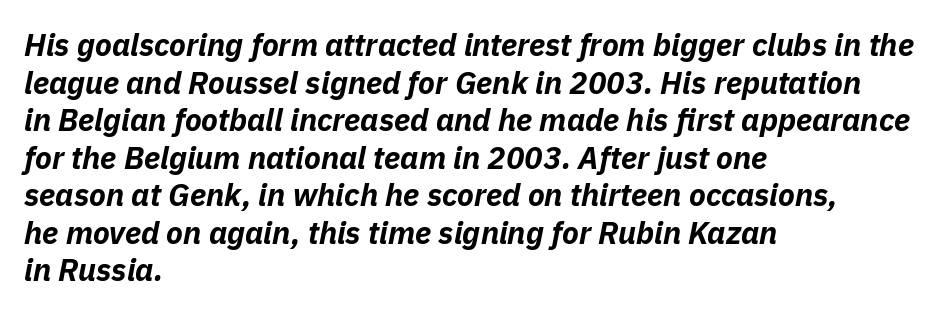
Q: Is the text bold? A: Yes.
Q: Is the text italic (slanted)? A: Yes, it leans right by about 11 degrees.
Q: Is the text underlined? A: No.
Q: How is the paragraph aligned? A: Left-aligned.
Q: Is the spacing between letters normal or unusually wide? A: Normal.
Q: Width (condensed, normal, or wide)? A: Normal.
Q: Stroke contrast? A: Low.
Q: x-height? A: Medium.
Q: Monospaced? A: No.
